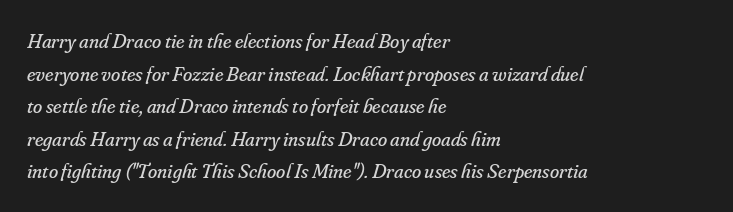
Q: Is the text bold? A: No.
Q: Is the text italic (slanted)? A: Yes, it leans right by about 16 degrees.
Q: Is the text underlined? A: No.
Q: How is the paragraph aligned? A: Left-aligned.
Q: Is the spacing between letters normal or unusually wide? A: Normal.
Q: Is the spacing between lines tight, normal or loose? A: Normal.
